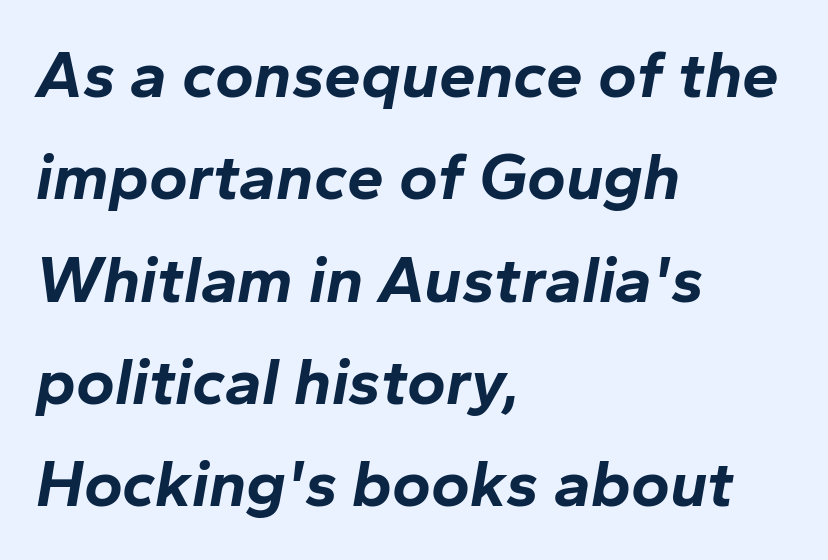
A typesetter would mark this as italic. Letters rest on an invisible, unmarked baseline. The glyphs have the mass of a bold cut. Character widths vary here, with narrow letters taking less room than wide ones. The block of text has a typical density, with ordinary space between rows. Look at the tracking — it's just the regular setting, nothing added.
